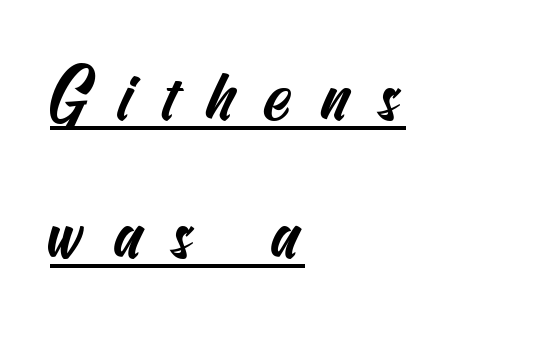
{"serif": "no", "width": "condensed", "stroke_contrast": "medium", "x_height": "small", "underline": "yes", "align": "left", "line_spacing": "loose", "line_spacing_ratio": 1.94, "letter_spacing": "wide", "letter_spacing_em": 0.4, "glyph_px": 71}
